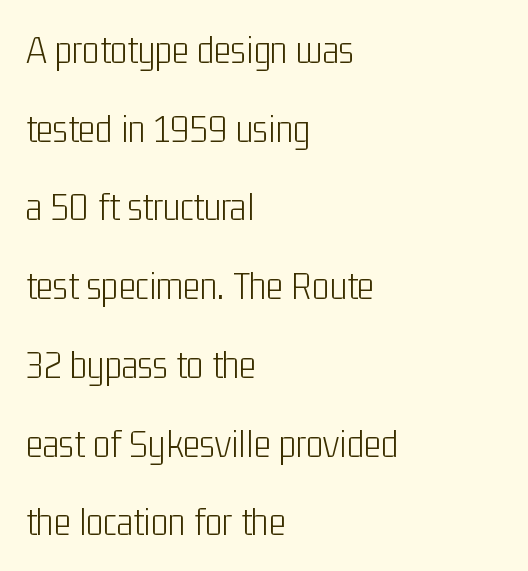
The font's upright variant was chosen for this text. The passage shown stacks its lines with a broad gap. Unmarked baselines from the first word to the last. Is the block centered? No — it sits flush against the left margin.
